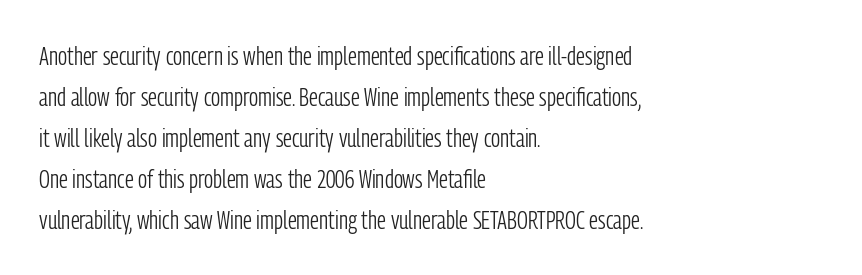
The image shows 26 px text type, upright; set left-aligned, normal line spacing (1.58x), normal letter spacing, not underlined.
